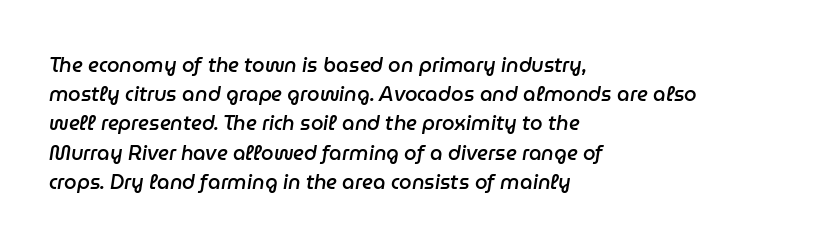
Q: Is the text bold? A: Semi-bold.
Q: Is the text italic (slanted)? A: Yes, it leans right by about 9 degrees.
Q: Is the text underlined? A: No.
Q: How is the paragraph aligned? A: Left-aligned.
Q: Is the spacing between letters normal or unusually wide? A: Normal.
Q: Is the spacing between lines tight, normal or loose? A: Normal.
